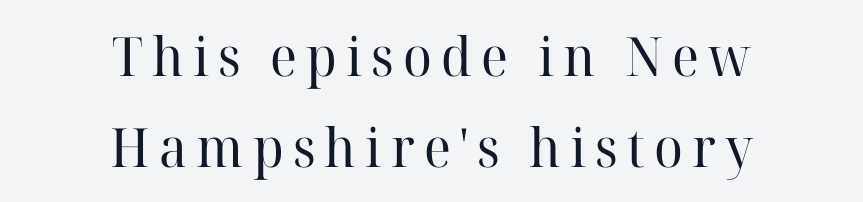
{"serif": "yes", "italic": "no", "bold": "no", "weight": "regular", "width": "normal", "stroke_contrast": "high", "x_height": "medium", "monospaced": "no", "underline": "no", "align": "center", "line_spacing": "normal", "line_spacing_ratio": 1.69, "glyph_px": 54}
